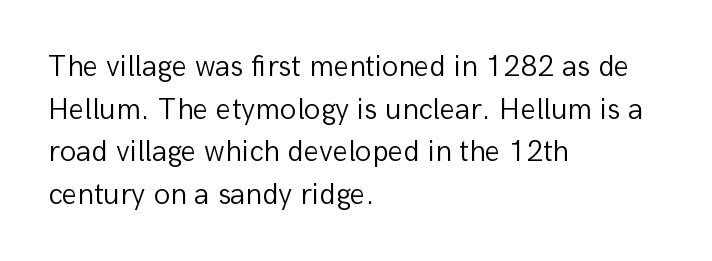
{"serif": "no", "italic": "no", "bold": "no", "weight": "light", "width": "normal", "stroke_contrast": "low", "x_height": "medium", "monospaced": "no", "underline": "no", "align": "left", "line_spacing": "normal", "line_spacing_ratio": 1.42, "letter_spacing": "normal", "letter_spacing_em": 0.0, "glyph_px": 30}
